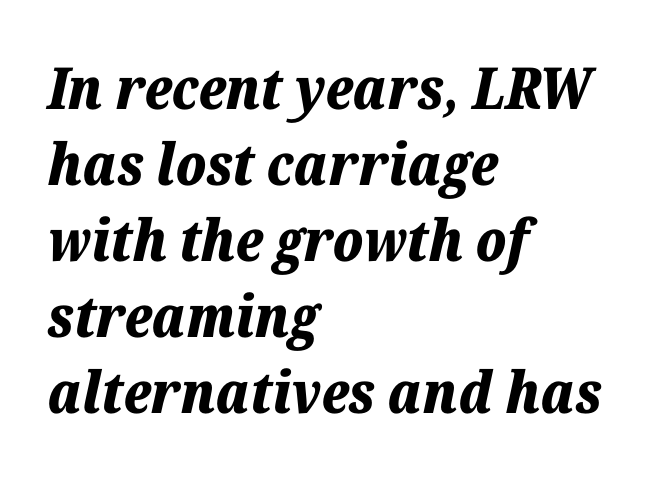
The image shows 58 px bold type, italic (leaning right); set left-aligned, normal line spacing (1.31x), normal letter spacing, not underlined; low stroke contrast and a medium x-height.
